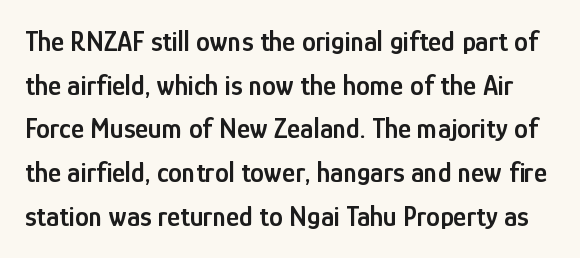
You can tell from the bare stems that sans-serif type was used. The axis of the letterforms is exactly vertical. Think of a printed novel: that variable character pitch is what you see here. Glance below the letters and you will spot only blank space.
